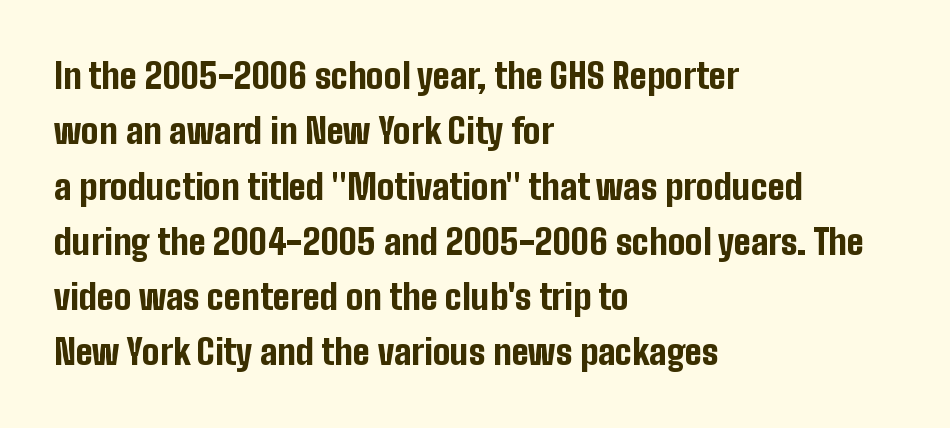
Q: Is the text bold? A: Yes.
Q: Is the text italic (slanted)? A: No, it is upright.
Q: Is the typeface a serif or a sans-serif typeface? A: Sans-serif.
Q: Is the text underlined? A: No.
Q: How is the paragraph aligned? A: Left-aligned.
Q: Is the spacing between letters normal or unusually wide? A: Normal.
Q: Is the spacing between lines tight, normal or loose? A: Normal.
Q: Width (condensed, normal, or wide)? A: Condensed.
Q: Stroke contrast? A: Low.
Q: x-height? A: Medium.
Q: Monospaced? A: No.
